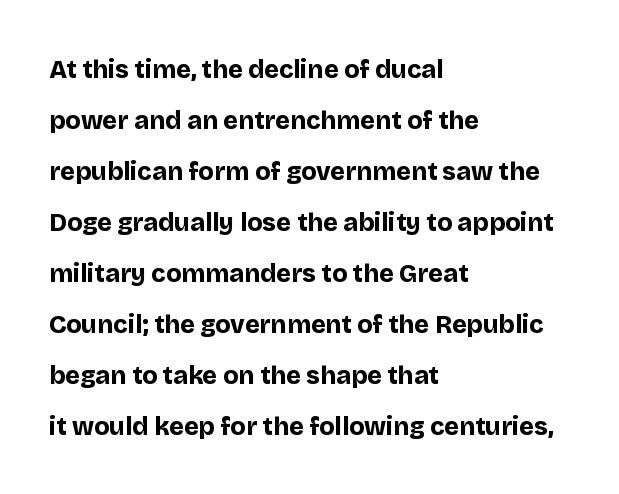
The image shows 25 px bold type, upright; set left-aligned, loose line spacing (2.04x), normal letter spacing, not underlined.
